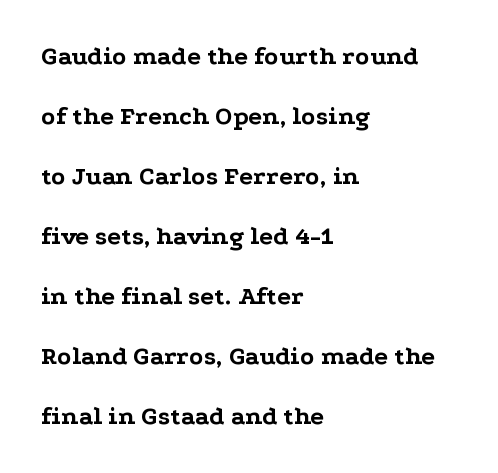
Compared with a centered layout, this one pins lines to the left instead. Leading: increased. A dark, heavy texture on the line: the type is bold. Just letters on the line, the space beneath them empty. The lettering holds an erect, upright posture throughout. Short note: letters normally spaced.
